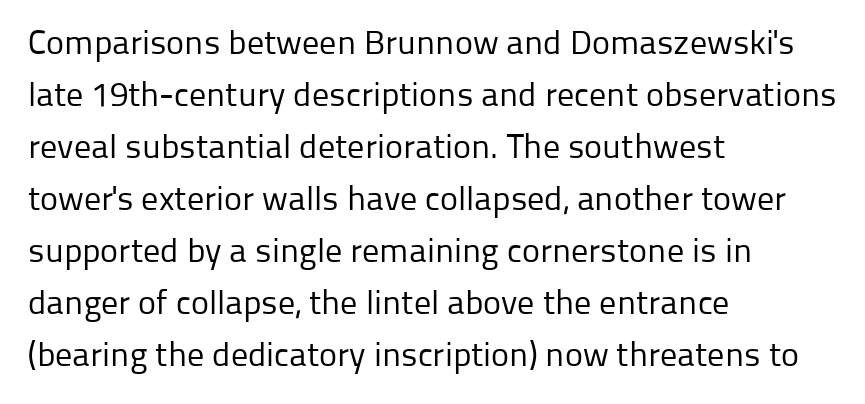
Check where the strokes stop: nothing finishes them off — pure sans. Typeset ragged right — the left edge is the straight one. The weight would be labelled regular, book, light, or lighter still. The passage shown is typed in a proportional face where columns would drift. Posture: upright roman.
